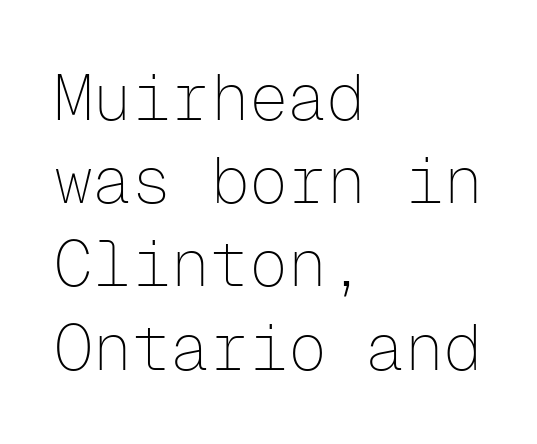
Q: Is the text bold? A: No.
Q: Is the text italic (slanted)? A: No, it is upright.
Q: Is the typeface a serif or a sans-serif typeface? A: Sans-serif.
Q: Is the text underlined? A: No.
Q: How is the paragraph aligned? A: Left-aligned.
Q: Is the spacing between letters normal or unusually wide? A: Normal.
Q: Is the spacing between lines tight, normal or loose? A: Normal.
Q: Width (condensed, normal, or wide)? A: Normal.
Q: Stroke contrast? A: Low.
Q: x-height? A: Medium.
Q: Monospaced? A: Yes.
